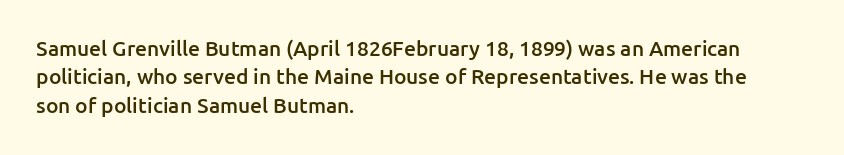
Q: Is the text bold? A: Semi-bold.
Q: Is the text italic (slanted)? A: No, it is upright.
Q: Is the text underlined? A: No.
Q: How is the paragraph aligned? A: Left-aligned.
Q: Is the spacing between letters normal or unusually wide? A: Normal.
Q: Is the spacing between lines tight, normal or loose? A: Normal.
